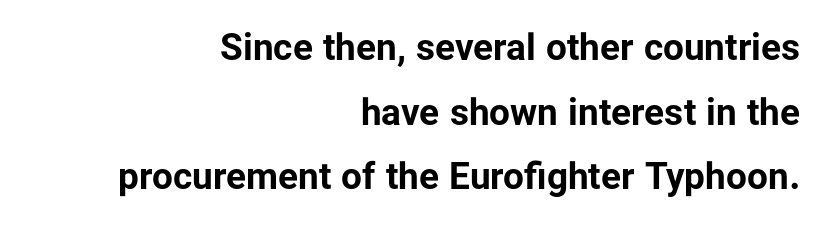
Q: Is the text bold? A: Yes.
Q: Is the text italic (slanted)? A: No, it is upright.
Q: Is the typeface a serif or a sans-serif typeface? A: Sans-serif.
Q: Is the text underlined? A: No.
Q: How is the paragraph aligned? A: Right-aligned.
Q: Is the spacing between letters normal or unusually wide? A: Normal.
Q: Width (condensed, normal, or wide)? A: Normal.
Q: Stroke contrast? A: Low.
Q: x-height? A: Medium.
Q: Monospaced? A: No.
